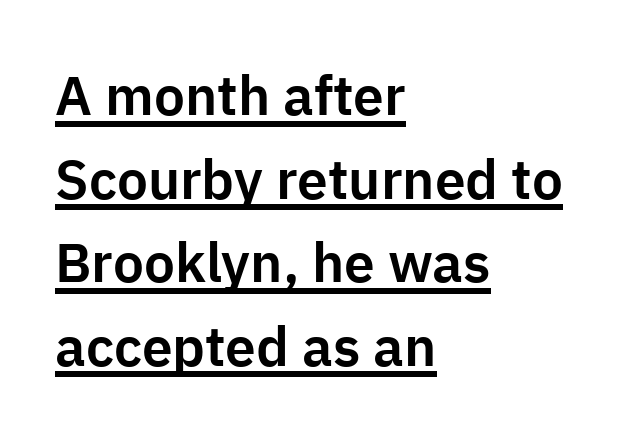
Rows of type keep a routine distance in the vertical direction. Letter spacing: default. A student would call this left alignment; a typographer would say flush left, rag right. This sample carries an underscore along the baseline area.
